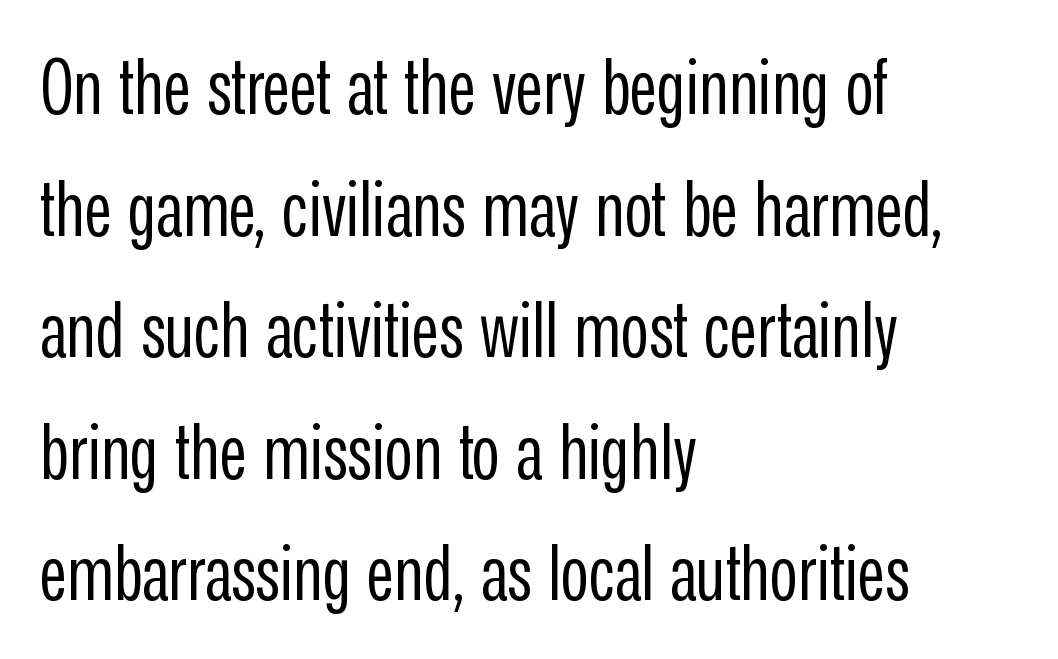
Is this a fixed-width face? No — the glyphs have proportional, varying widths. If you drew a line through each stem, it would be perfectly vertical. Weight class: somewhere from thin through regular. One glance says typical: line gaps are just what's usual. The face used here is a sans, in the tradition of grotesques and geometrics.
